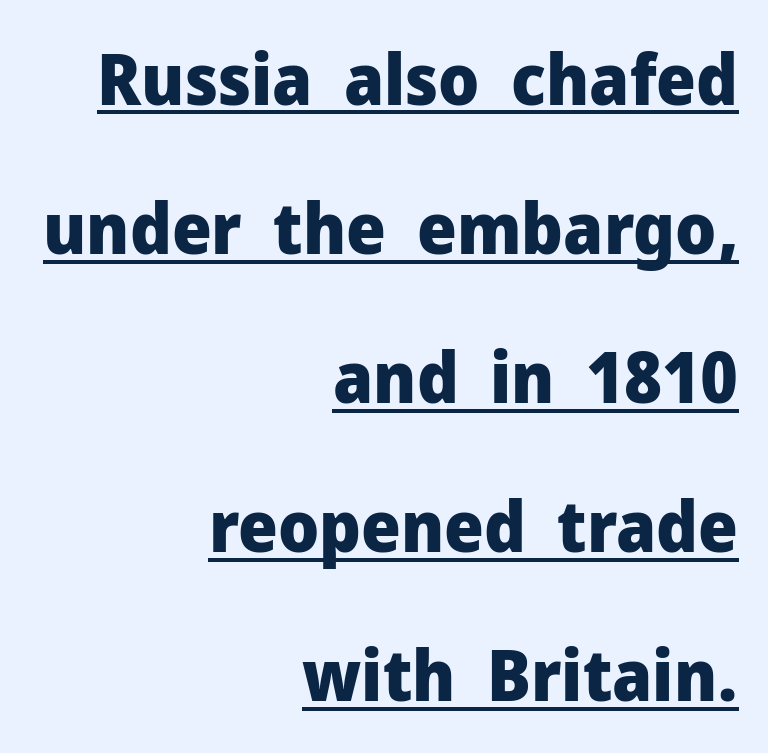
The axis of the letterforms is exactly vertical. Spacing between characters is what you'd get straight out of the box. Horizontal alignment here is rightward, an uncommon choice for prose. Compared with an ordinary text face, these strokes are far heavier — a full bold.
